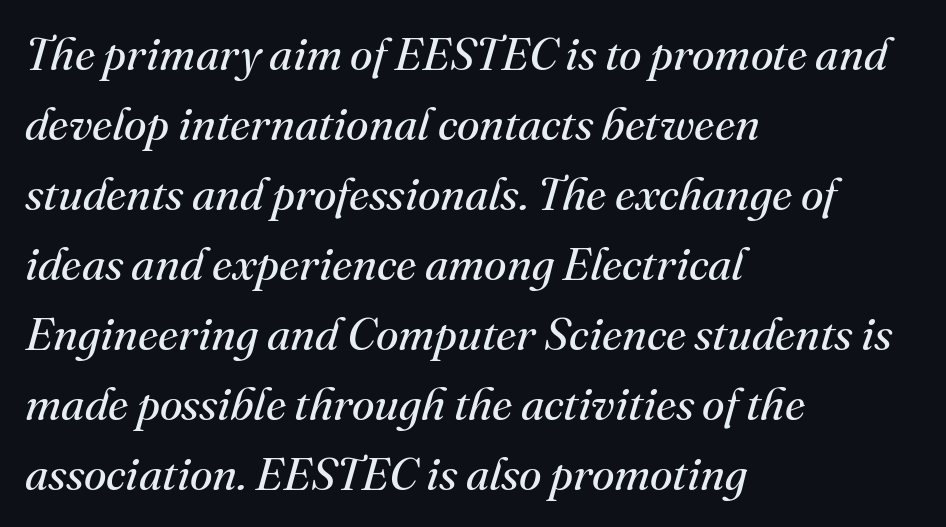
{"serif": "yes", "italic": "yes", "lean": "right", "slant_degrees": 16, "bold": "no", "weight": "regular", "width": "normal", "stroke_contrast": "medium", "x_height": "small", "monospaced": "no", "underline": "no", "align": "left", "line_spacing": "normal", "line_spacing_ratio": 1.52, "letter_spacing": "normal", "letter_spacing_em": 0.0, "glyph_px": 46}
